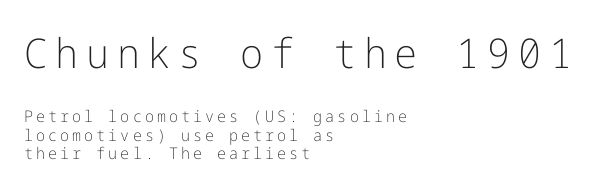
The image shows 41 px light sans-serif type, upright; set left-aligned, line spacing 1.16x, not underlined; the first (top) block is 2.56x larger; low stroke contrast and a medium x-height.
